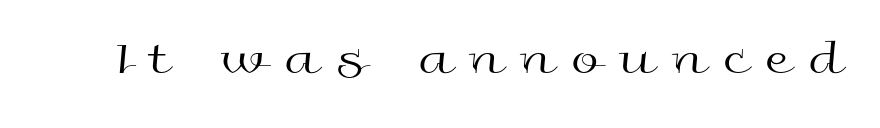
The string is rendered with underlining switched off. A sans-serif font was chosen for this passage. Looks like regular typesetting: each glyph gets only the width it needs. In terms of posture, this sample is upright.
